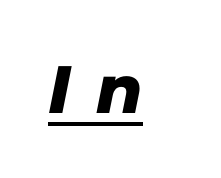
Q: Is the typeface a serif or a sans-serif typeface? A: Sans-serif.
Q: Is the text underlined? A: Yes.
Q: Is the spacing between letters normal or unusually wide? A: Unusually wide.
Q: Width (condensed, normal, or wide)? A: Normal.
Q: Stroke contrast? A: Low.
Q: x-height? A: Medium.
Q: Monospaced? A: No.
